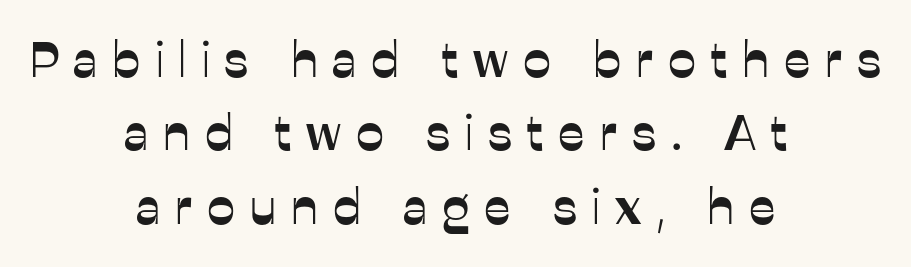
Varying glyph widths throughout — classic text-font behaviour. Classification — sans serif. The vertical gap from one line to the next is medium. Tall strokes in this sample are plumb rather than angled.
